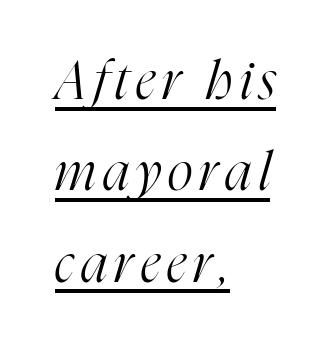
Q: Is the text bold? A: No.
Q: Is the text italic (slanted)? A: Yes, it leans right by about 16 degrees.
Q: Is the typeface a serif or a sans-serif typeface? A: Serif.
Q: Is the text underlined? A: Yes.
Q: How is the paragraph aligned? A: Left-aligned.
Q: Is the spacing between lines tight, normal or loose? A: Normal.
Q: Width (condensed, normal, or wide)? A: Condensed.
Q: Stroke contrast? A: High.
Q: x-height? A: Medium.
Q: Monospaced? A: No.
